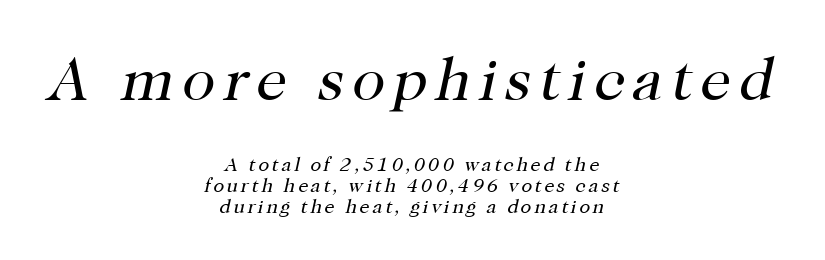
Q: Is the text bold? A: No.
Q: Is the text italic (slanted)? A: Yes, it leans right by about 12 degrees.
Q: Is the typeface a serif or a sans-serif typeface? A: Serif.
Q: Is the text underlined? A: No.
Q: How is the paragraph aligned? A: Centered.
Q: Is the spacing between lines tight, normal or loose? A: Tight.
Q: Which block of text is set in a larger size, the first (top) or the second (bottom)? A: The first (top) one.
Q: Width (condensed, normal, or wide)? A: Normal.
Q: Stroke contrast? A: High.
Q: x-height? A: Medium.
Q: Monospaced? A: No.
